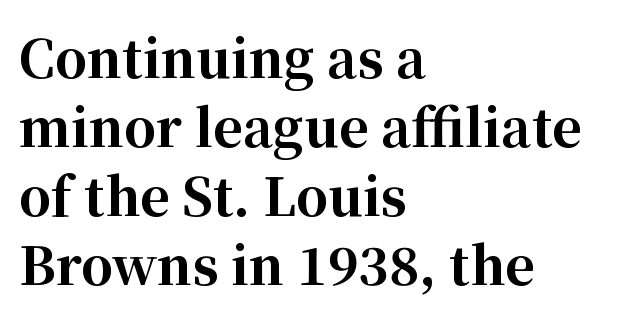
{"serif": "yes", "italic": "no", "bold": "yes", "weight": "bold", "width": "normal", "stroke_contrast": "high", "x_height": "medium", "monospaced": "no", "underline": "no", "align": "left", "line_spacing": "normal", "line_spacing_ratio": 1.35, "letter_spacing": "normal", "letter_spacing_em": 0.0, "glyph_px": 51}
